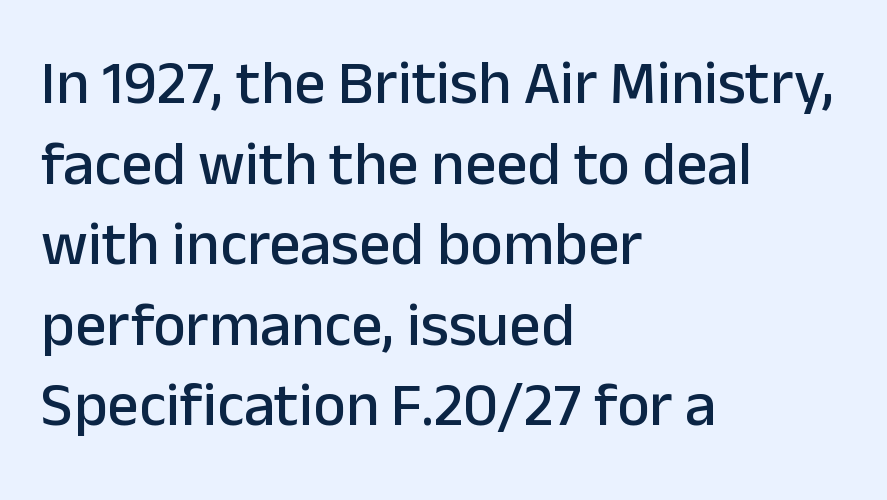
The image shows 62 px sans-serif type, upright; set left-aligned, normal line spacing (1.3x), normal letter spacing, not underlined; low stroke contrast and a medium x-height.
